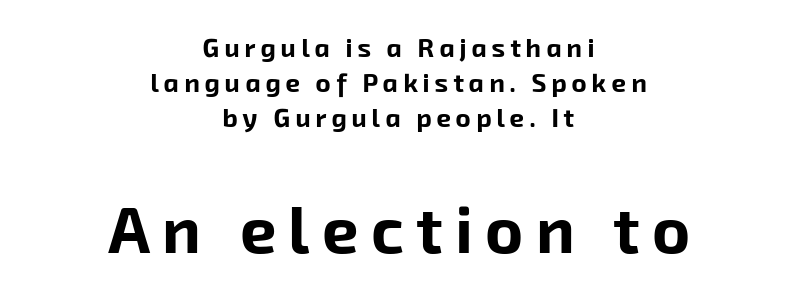
The image shows 65 px bold sans-serif type; set centered, normal line spacing (1.34x), not underlined; the second (bottom) block is 2.5x larger; low stroke contrast and a medium x-height.
